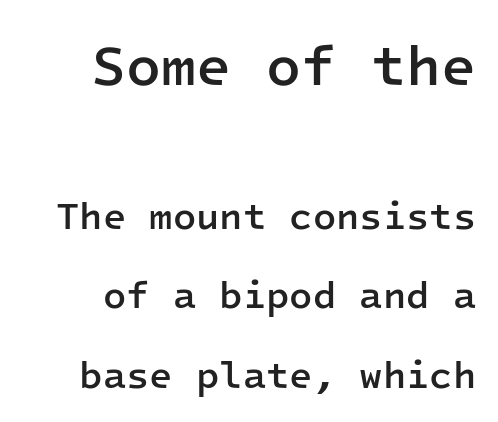
Right-aligned paragraph, ragged on the left. The strokes are fattened partway — semibold, not bold. Every character sits straight up, as roman type does. A sans-serif font was chosen for this passage. The emphasis by scale lands on block number one, above.
